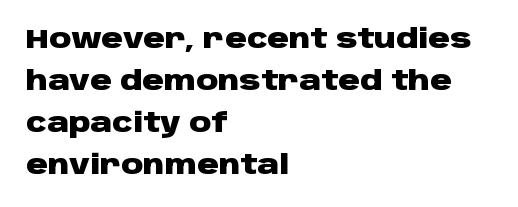
{"italic": "no", "bold": "yes", "underline": "no", "align": "left", "line_spacing": "normal", "line_spacing_ratio": 1.55, "letter_spacing": "normal", "letter_spacing_em": 0.0, "glyph_px": 27}
